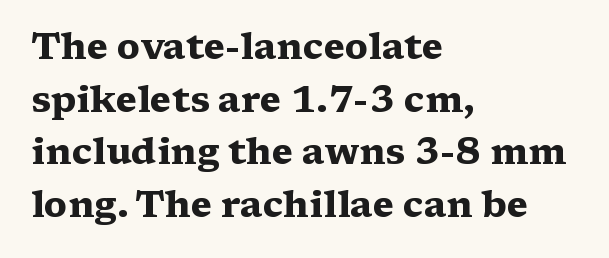
Q: Is the text bold? A: Yes.
Q: Is the text italic (slanted)? A: No, it is upright.
Q: Is the typeface a serif or a sans-serif typeface? A: Serif.
Q: Is the text underlined? A: No.
Q: How is the paragraph aligned? A: Left-aligned.
Q: Is the spacing between letters normal or unusually wide? A: Normal.
Q: Is the spacing between lines tight, normal or loose? A: Normal.
Q: Width (condensed, normal, or wide)? A: Wide.
Q: Stroke contrast? A: Medium.
Q: x-height? A: Medium.
Q: Monospaced? A: No.
